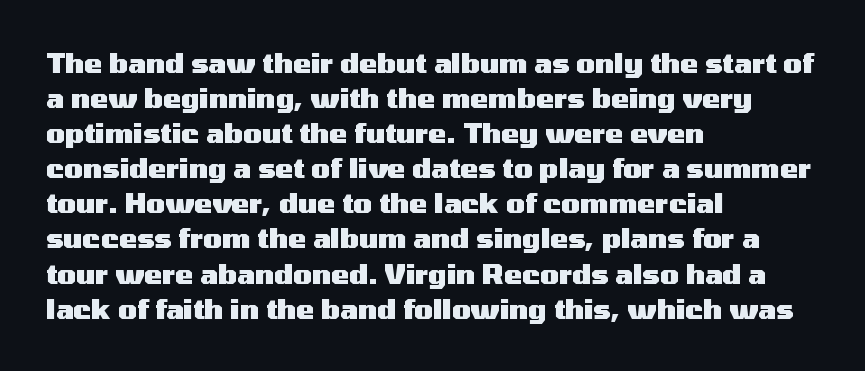
Q: Is the text bold? A: Yes.
Q: Is the text italic (slanted)? A: No, it is upright.
Q: Is the text underlined? A: No.
Q: How is the paragraph aligned? A: Left-aligned.
Q: Is the spacing between letters normal or unusually wide? A: Normal.
Q: Is the spacing between lines tight, normal or loose? A: Normal.
